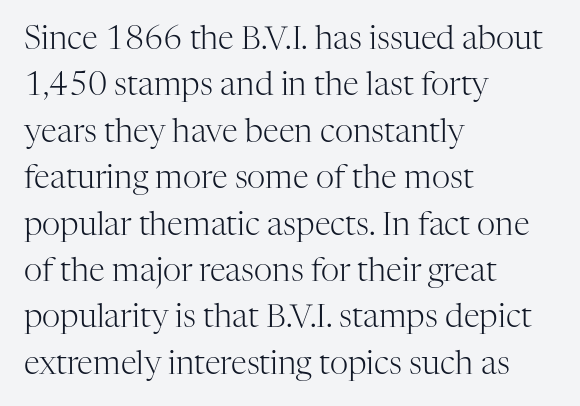
The image shows 32 px light serif type, upright; set left-aligned, normal line spacing (1.45x), normal letter spacing, not underlined; high stroke contrast and a medium x-height.
